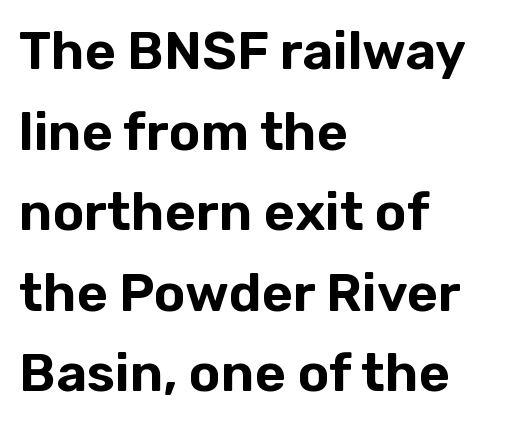
Q: Is the text italic (slanted)? A: No, it is upright.
Q: Is the typeface a serif or a sans-serif typeface? A: Sans-serif.
Q: Is the text underlined? A: No.
Q: How is the paragraph aligned? A: Left-aligned.
Q: Is the spacing between letters normal or unusually wide? A: Normal.
Q: Is the spacing between lines tight, normal or loose? A: Normal.
Q: Width (condensed, normal, or wide)? A: Normal.
Q: Stroke contrast? A: Low.
Q: x-height? A: Medium.
Q: Monospaced? A: No.
